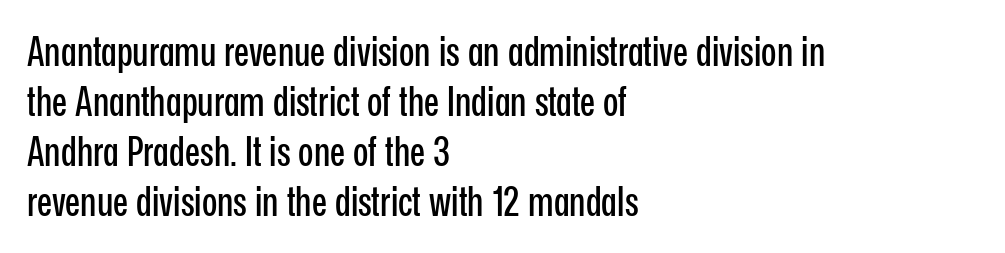
The image shows 40 px condensed sans-serif type, upright; set left-aligned, normal line spacing (1.25x), normal letter spacing, not underlined; low stroke contrast and a medium x-height.
